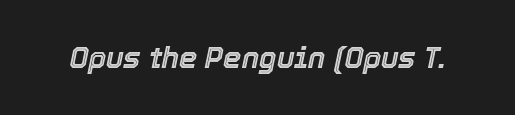
The image shows 29 px text type, italic (leaning right); set normal letter spacing, not underlined; a medium x-height.
